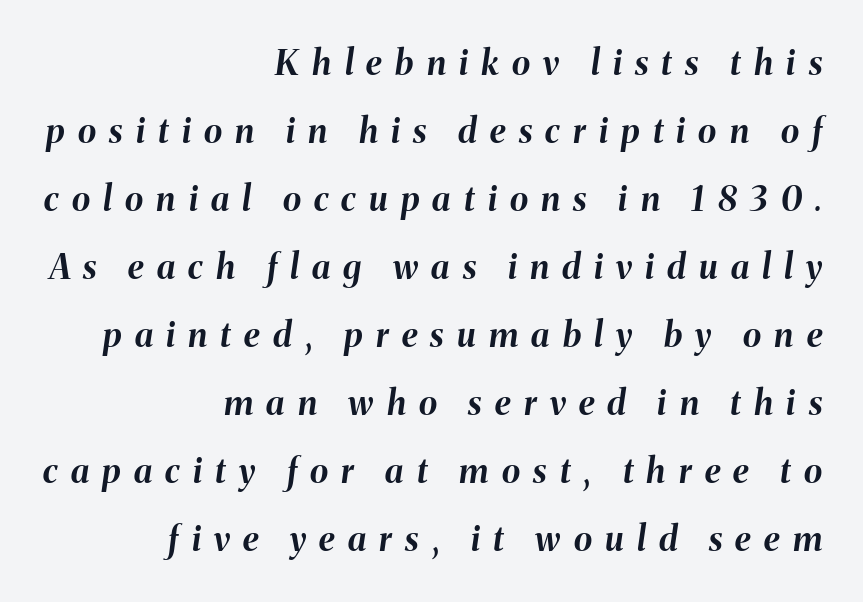
One glance says open: line gaps are wider than usual. The typography opts for an oblique posture over an upright one. The strip under each line holds only bare page. Does the weight exceed regular? Yes, all the way to bold. Between one letter and the next there's a generous, obvious gap.
